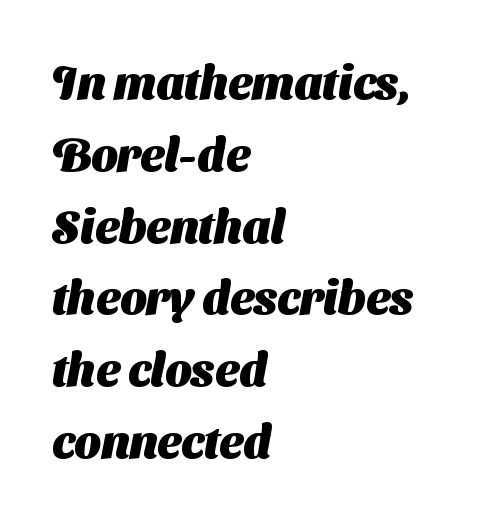
Q: Is the text bold? A: Yes.
Q: Is the typeface a serif or a sans-serif typeface? A: Sans-serif.
Q: Is the text underlined? A: No.
Q: How is the paragraph aligned? A: Left-aligned.
Q: Is the spacing between letters normal or unusually wide? A: Normal.
Q: Is the spacing between lines tight, normal or loose? A: Normal.
Q: Width (condensed, normal, or wide)? A: Normal.
Q: Stroke contrast? A: Medium.
Q: x-height? A: Medium.
Q: Monospaced? A: No.
